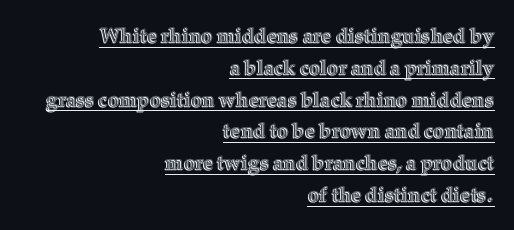
{"italic": "no", "underline": "yes", "align": "right", "line_spacing": "normal", "line_spacing_ratio": 1.59, "letter_spacing": "normal", "letter_spacing_em": 0.0, "glyph_px": 20}
